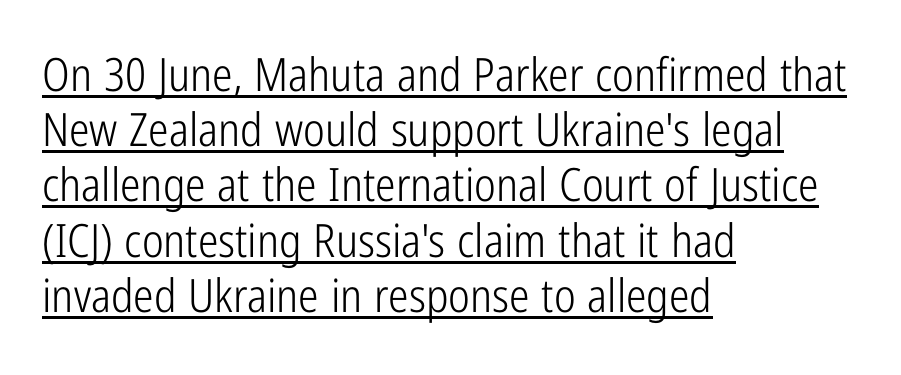
Q: Is the text bold? A: No.
Q: Is the text italic (slanted)? A: No, it is upright.
Q: Is the typeface a serif or a sans-serif typeface? A: Sans-serif.
Q: Is the text underlined? A: Yes.
Q: How is the paragraph aligned? A: Left-aligned.
Q: Is the spacing between letters normal or unusually wide? A: Normal.
Q: Width (condensed, normal, or wide)? A: Condensed.
Q: Stroke contrast? A: Low.
Q: x-height? A: Medium.
Q: Monospaced? A: No.
